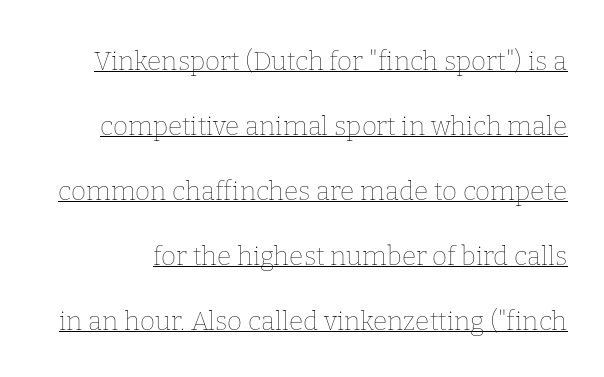
Q: Is the text bold? A: No.
Q: Is the text italic (slanted)? A: No, it is upright.
Q: Is the text underlined? A: Yes.
Q: Is the spacing between letters normal or unusually wide? A: Normal.
Q: Is the spacing between lines tight, normal or loose? A: Loose.
